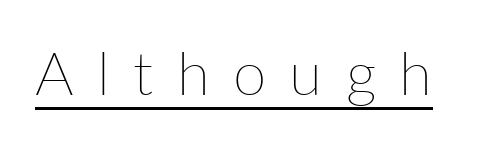
Q: Is the text bold? A: No.
Q: Is the text italic (slanted)? A: No, it is upright.
Q: Is the text underlined? A: Yes.
Q: Is the spacing between letters normal or unusually wide? A: Unusually wide.
Q: Width (condensed, normal, or wide)? A: Normal.
Q: Stroke contrast? A: Low.
Q: x-height? A: Medium.
Q: Monospaced? A: No.
